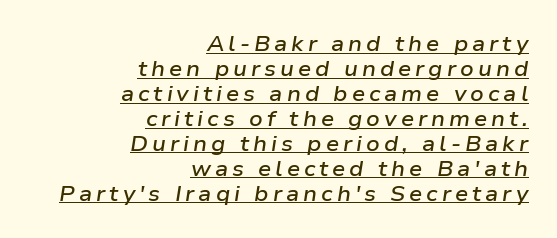
The image shows 21 px text type, italic (leaning right); set right-aligned, line spacing 1.19x, underlined.
